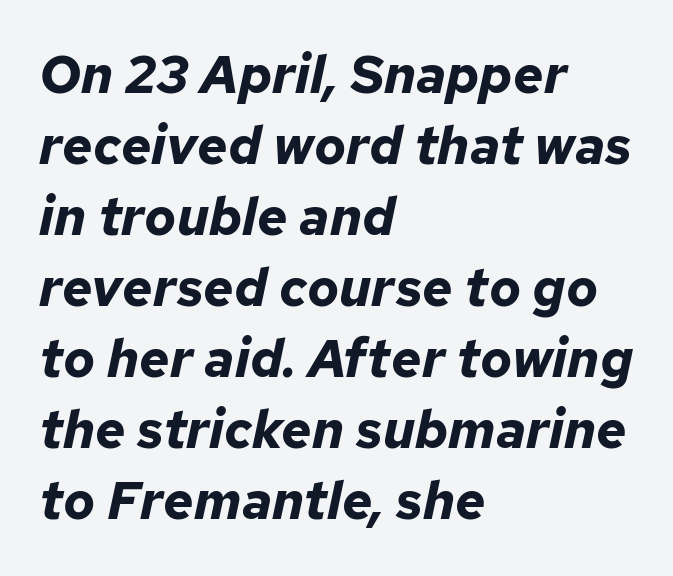
Q: Is the text bold? A: Yes.
Q: Is the text italic (slanted)? A: Yes, it leans right by about 12 degrees.
Q: Is the text underlined? A: No.
Q: How is the paragraph aligned? A: Left-aligned.
Q: Is the spacing between letters normal or unusually wide? A: Normal.
Q: Is the spacing between lines tight, normal or loose? A: Normal.
Q: Width (condensed, normal, or wide)? A: Normal.
Q: Stroke contrast? A: Low.
Q: x-height? A: Medium.
Q: Monospaced? A: No.
